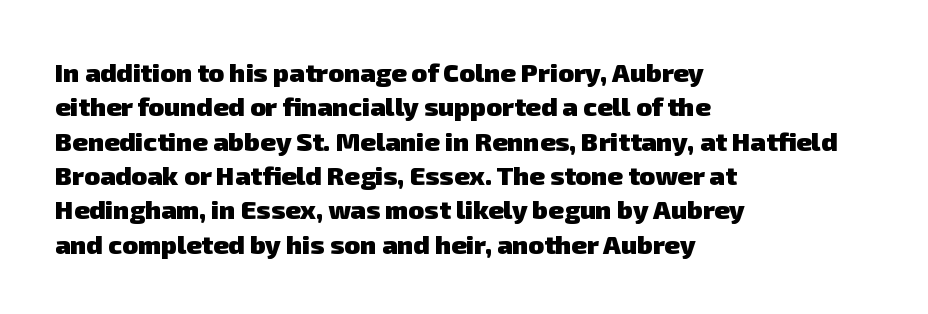
{"bold": "yes", "underline": "no", "align": "left", "line_spacing": "normal", "line_spacing_ratio": 1.32, "letter_spacing": "normal", "letter_spacing_em": 0.0, "glyph_px": 26}
